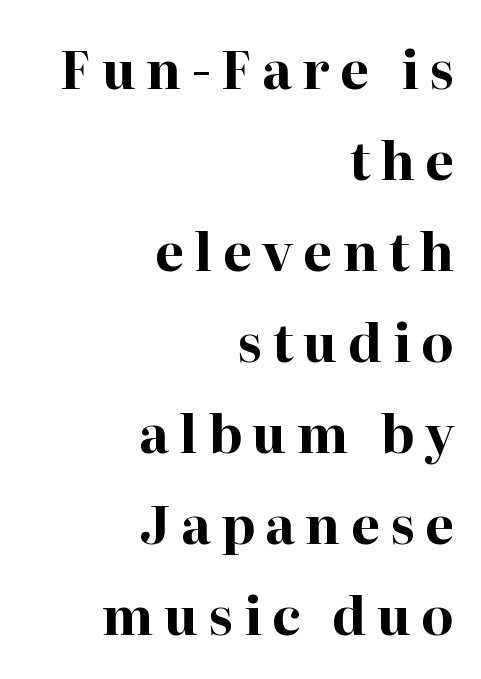
A student would call this right alignment; a typographer would say flush right, rag left. Character widths vary here, with narrow letters taking less room than wide ones. Type style note: has serifs. The glyphs have the mass of a bold cut. Lines of text with bare space underneath.
